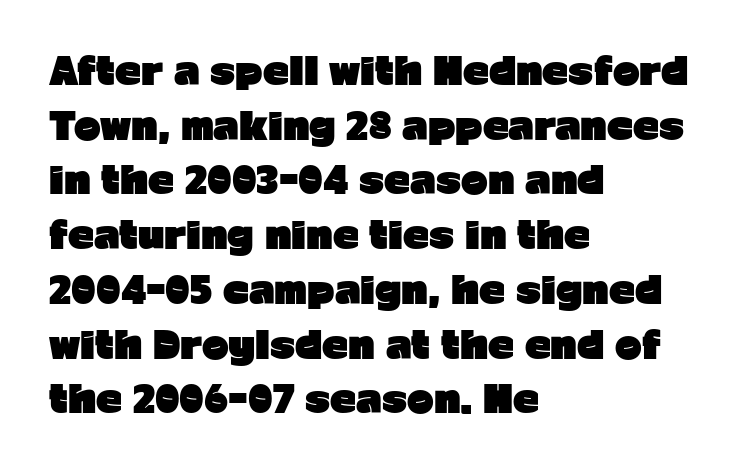
{"serif": "no", "italic": "no", "bold": "yes", "weight": "heavy", "width": "normal", "stroke_contrast": "low", "x_height": "medium", "monospaced": "no", "underline": "no", "align": "left", "line_spacing": "normal", "line_spacing_ratio": 1.52, "letter_spacing": "normal", "letter_spacing_em": 0.0, "glyph_px": 36}
